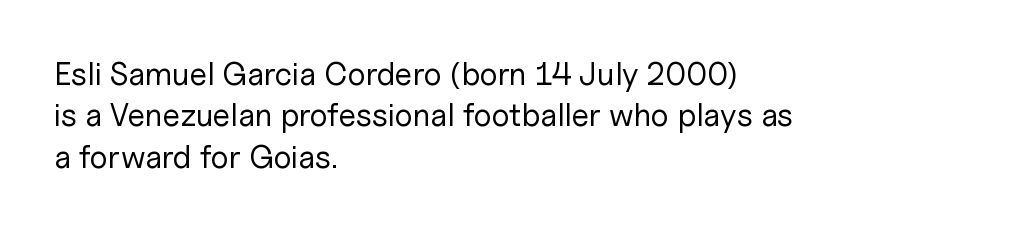
The image shows 32 px regular-weight sans-serif type, upright; set left-aligned, normal line spacing (1.29x), normal letter spacing, not underlined; low stroke contrast and a medium x-height.
